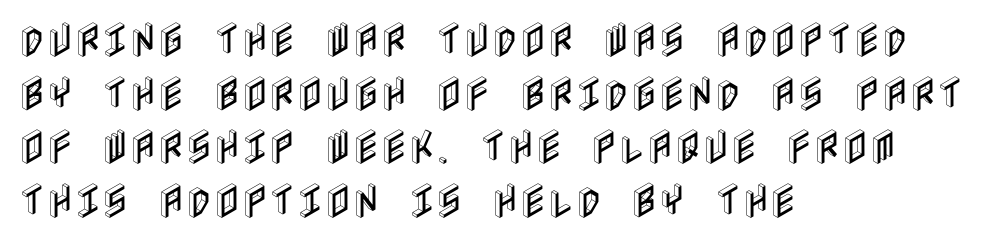
The image shows 38 px condensed type, upright; set left-aligned, normal line spacing (1.41x), normal letter spacing, not underlined; a large x-height.
